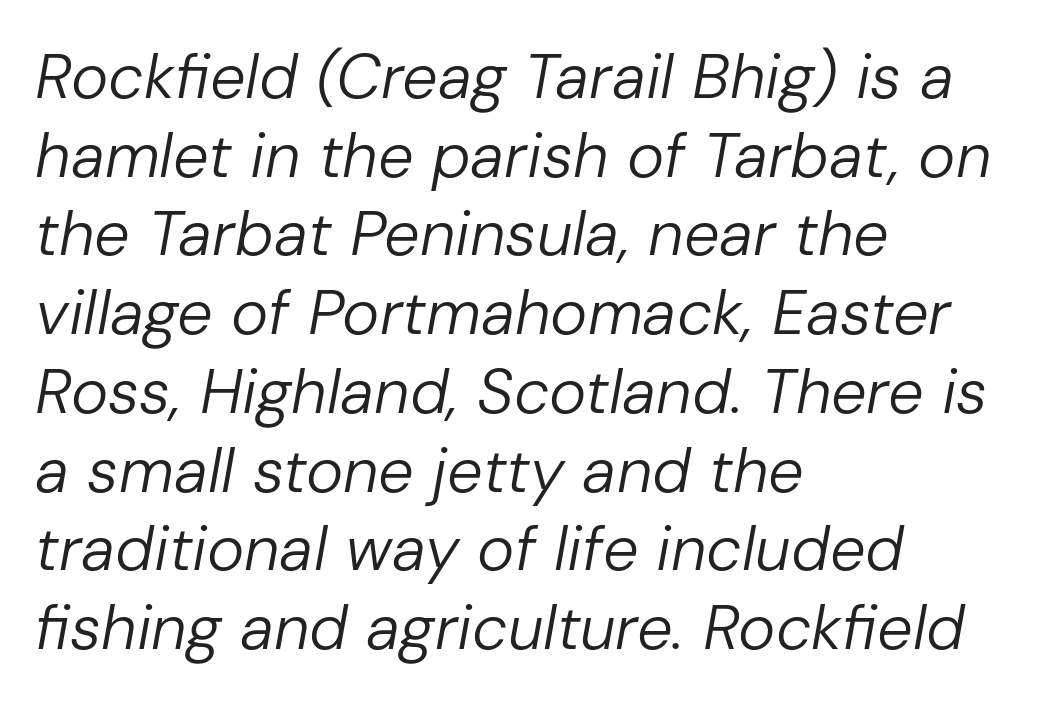
The rag falls on the right side of this text block. The font sits on the lighter half of the weight spectrum, regular included. This is oblique type, the kind used for emphasis or titles. If you measured baseline to baseline, you'd find a middling distance. Descenders are the only things crossing below the line.
